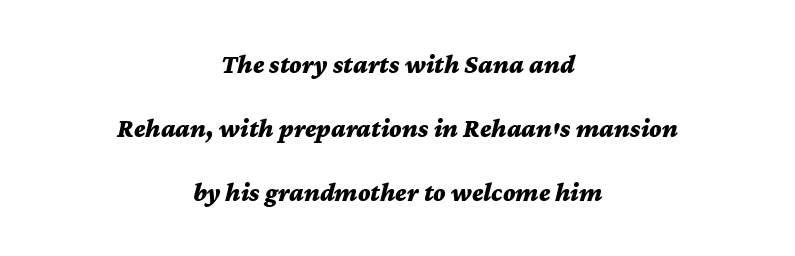
{"italic": "yes", "lean": "right", "slant_degrees": 12, "bold": "yes", "underline": "no", "align": "center", "line_spacing": "loose", "line_spacing_ratio": 2.46, "letter_spacing": "normal", "letter_spacing_em": 0.0, "glyph_px": 26}
